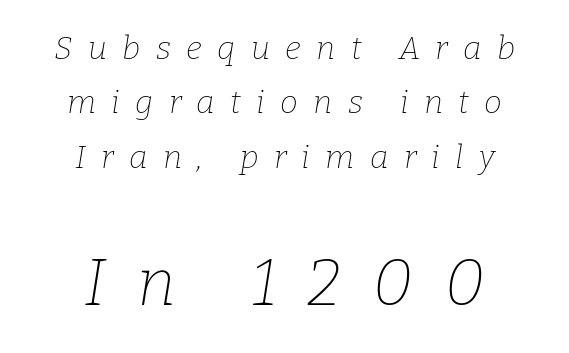
{"serif": "yes", "italic": "yes", "lean": "right", "slant_degrees": 9, "bold": "no", "weight": "thin", "width": "normal", "stroke_contrast": "low", "x_height": "medium", "monospaced": "no", "underline": "no", "align": "center", "line_spacing": "normal", "line_spacing_ratio": 1.7, "letter_spacing": "wide", "letter_spacing_em": 0.48, "larger_block": "second", "size_ratio": 2.03, "glyph_px": 65}
